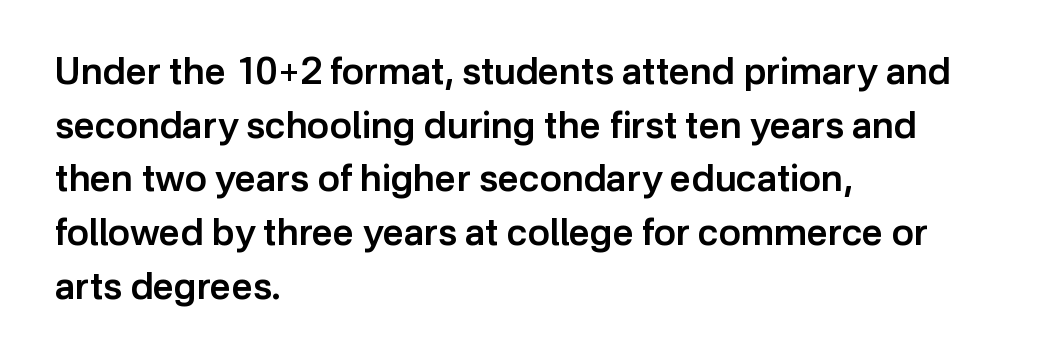
{"serif": "no", "italic": "no", "bold": "semi", "weight": "semibold", "width": "normal", "stroke_contrast": "low", "x_height": "medium", "monospaced": "no", "underline": "no", "align": "left", "line_spacing": "normal", "line_spacing_ratio": 1.45, "letter_spacing": "normal", "letter_spacing_em": 0.0, "glyph_px": 37}
